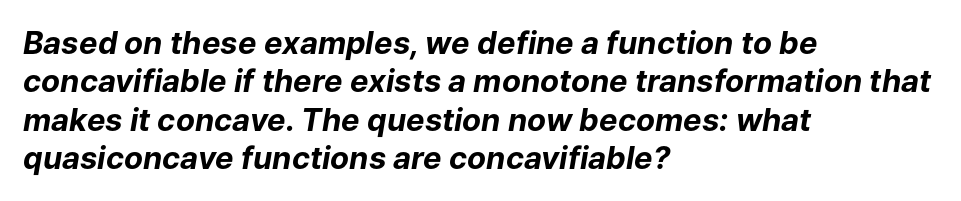
{"italic": "yes", "lean": "right", "slant_degrees": 9, "bold": "yes", "weight": "bold", "width": "normal", "stroke_contrast": "low", "x_height": "medium", "monospaced": "no", "underline": "no", "align": "left", "line_spacing_ratio": 1.24, "letter_spacing": "normal", "letter_spacing_em": 0.0, "glyph_px": 31}
